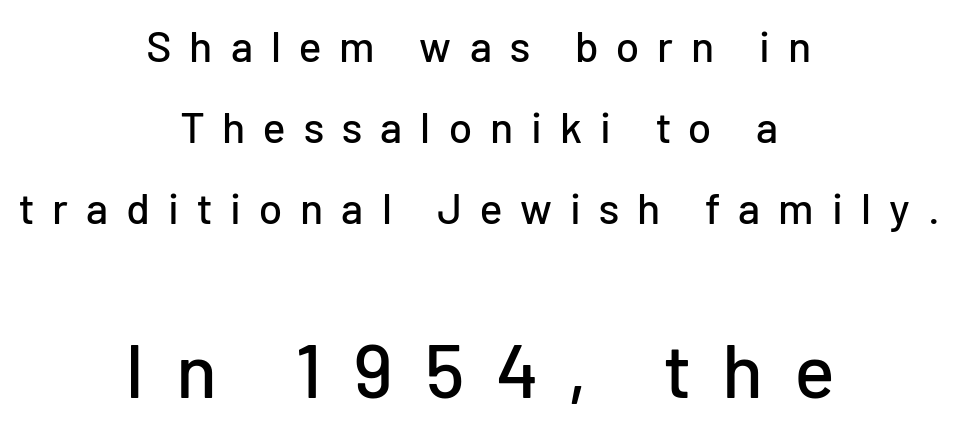
Q: Is the text italic (slanted)? A: No, it is upright.
Q: Is the typeface a serif or a sans-serif typeface? A: Sans-serif.
Q: Is the text underlined? A: No.
Q: How is the paragraph aligned? A: Centered.
Q: Is the spacing between letters normal or unusually wide? A: Unusually wide.
Q: Which block of text is set in a larger size, the first (top) or the second (bottom)? A: The second (bottom) one.
Q: Width (condensed, normal, or wide)? A: Normal.
Q: Stroke contrast? A: Low.
Q: x-height? A: Medium.
Q: Monospaced? A: No.
